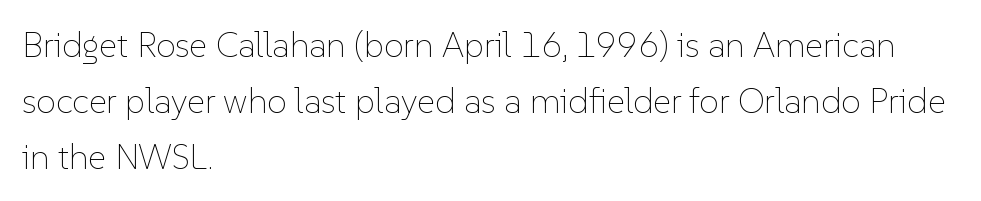
{"italic": "no", "bold": "no", "weight": "thin", "width": "normal", "stroke_contrast": "low", "x_height": "medium", "monospaced": "no", "underline": "no", "align": "left", "line_spacing": "normal", "line_spacing_ratio": 1.6, "letter_spacing": "normal", "letter_spacing_em": 0.0, "glyph_px": 35}
